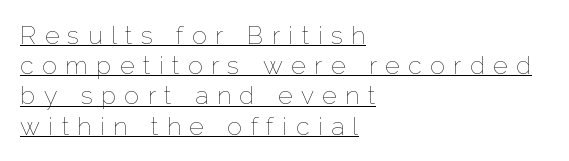
Q: Is the text bold? A: No.
Q: Is the text italic (slanted)? A: No, it is upright.
Q: Is the text underlined? A: Yes.
Q: How is the paragraph aligned? A: Left-aligned.
Q: Is the spacing between letters normal or unusually wide? A: Unusually wide.
